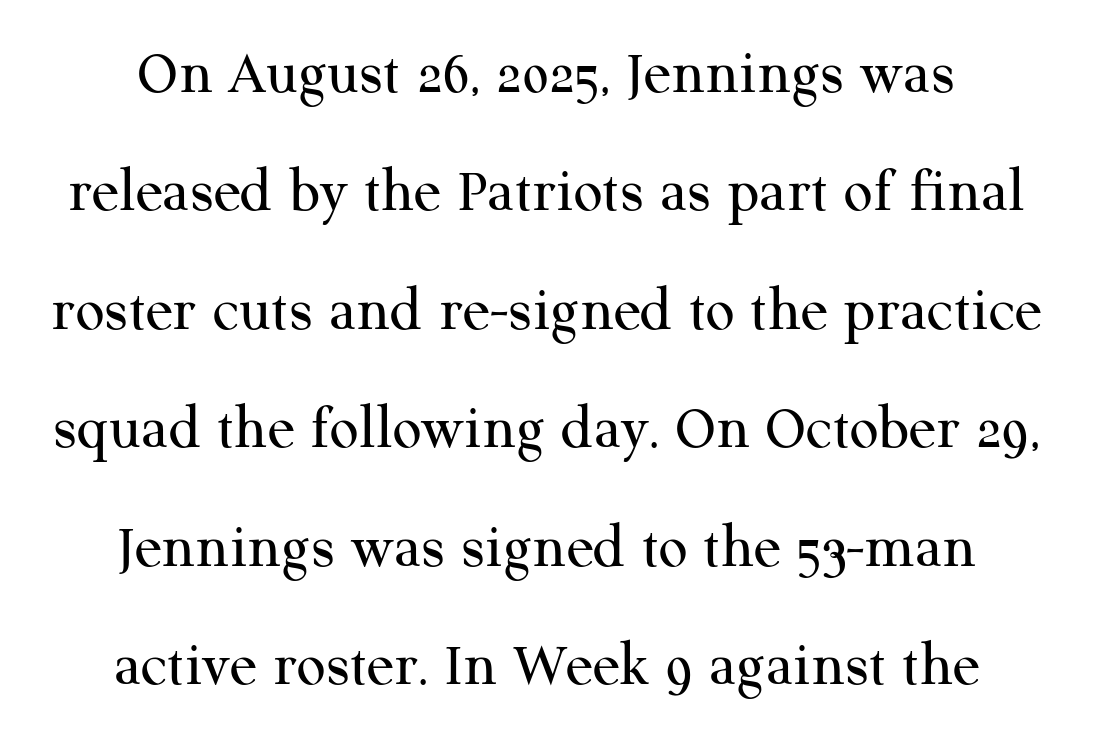
Q: Is the text bold? A: No.
Q: Is the text italic (slanted)? A: No, it is upright.
Q: Is the typeface a serif or a sans-serif typeface? A: Serif.
Q: Is the text underlined? A: No.
Q: Is the spacing between letters normal or unusually wide? A: Normal.
Q: Width (condensed, normal, or wide)? A: Normal.
Q: Stroke contrast? A: Medium.
Q: x-height? A: Medium.
Q: Monospaced? A: No.
